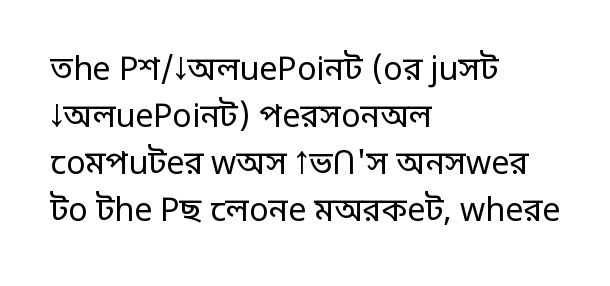
{"serif": "no", "italic": "no", "bold": "no", "weight": "regular", "width": "normal", "stroke_contrast": "low", "x_height": "large", "monospaced": "no", "underline": "no", "align": "left", "line_spacing": "normal", "line_spacing_ratio": 1.47, "letter_spacing": "normal", "letter_spacing_em": 0.0, "glyph_px": 32}
